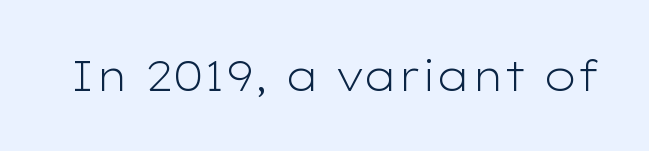
No extra ink here — the face is not bold. The line texture is even and compact thanks to regular tracking. Here the designer chose a conventional face with non-uniform glyph widths. Every stem runs plumb, perpendicular to the baseline. Lines of text with bare space underneath.
